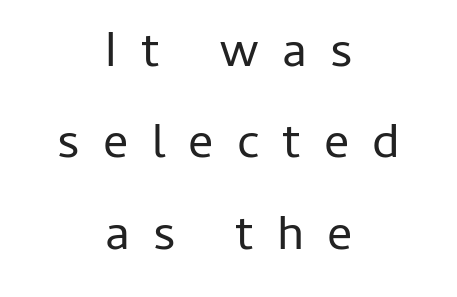
{"serif": "no", "italic": "no", "bold": "no", "weight": "regular", "width": "normal", "stroke_contrast": "low", "x_height": "medium", "monospaced": "no", "underline": "no", "align": "center", "line_spacing_ratio": 1.83, "letter_spacing": "wide", "letter_spacing_em": 0.46, "glyph_px": 50}
